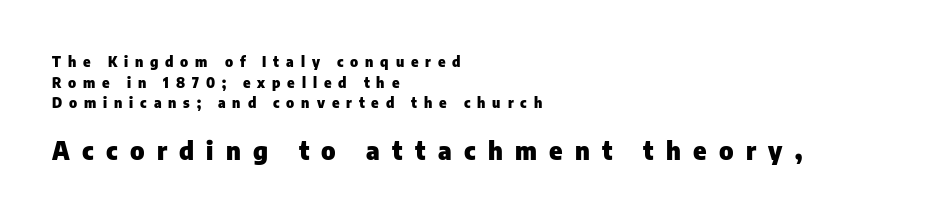
The block sitting lower on the canvas is the one with enlarged characters. Visually the block forms a straight wall on the left and a jagged coastline on the right. Letter spacing: wide. On the weight axis this lands at bold, roughly 700.
